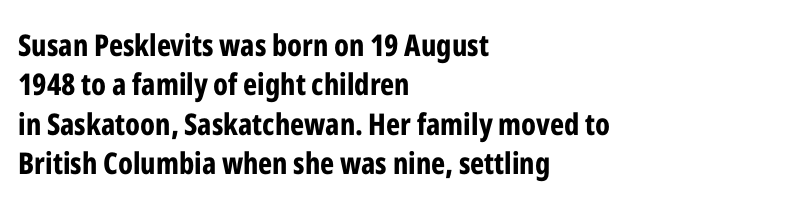
Unlike italic type, these characters show no tilt at all. These lines stack with their left ends in a neat column. Spacing between characters is what you'd get straight out of the box. Looks like regular typesetting: each glyph gets only the width it needs.
